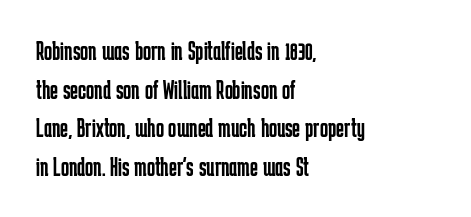
Stroke thickness stays within the range of a standard reading face or lighter. Notice how descenders clear the ascenders below comfortably — that's standard leading. There is no visible air inserted between adjacent glyphs. Casual observation: everything's shoved over to the left. The specimen omits any rule beneath the text block's lines. The letters stand straight up with perfectly vertical stems.
